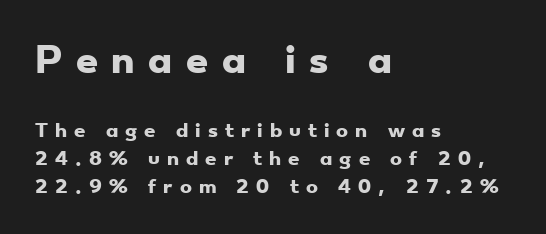
Varying glyph widths throughout — classic text-font behaviour. The string is rendered with underlining switched off. Compared with a centered layout, this one pins lines to the left instead. Typographically, this falls in the sans-serif category. Students, note that the glyphs here are deliberately spaced far apart.
